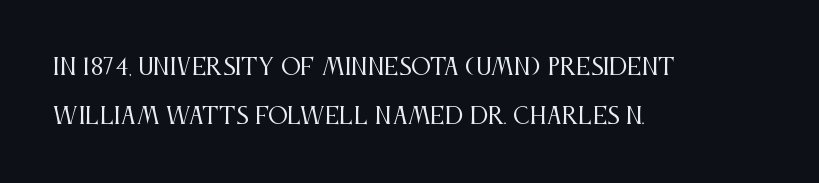
Whoever set this chose breathing room over compactness in the vertical rhythm. It's the straight-up-and-down kind of type. The font is comparable to plain body text, perhaps lighter. The type is set solid horizontally, with unmodified tracking. The area under the type is left untouched.
